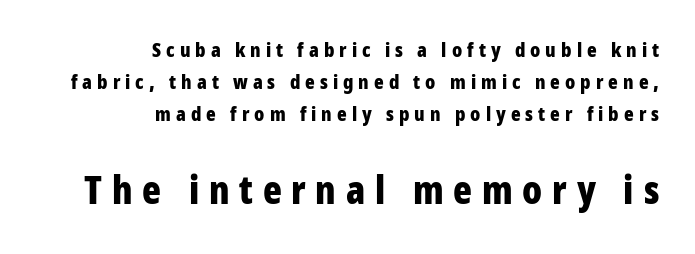
The image shows 39 px bold, condensed sans-serif type, upright; set right-aligned, normal line spacing (1.61x), unusually wide letter spacing (+0.25 em), not underlined; the second (bottom) block is 1.95x larger; low stroke contrast and a large x-height.
